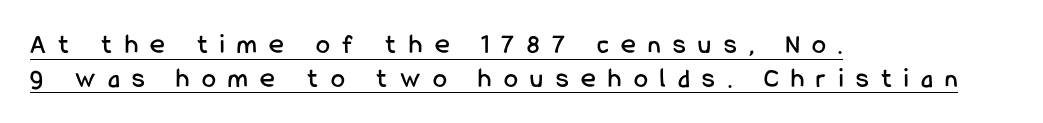
Q: Is the text italic (slanted)? A: No, it is upright.
Q: Is the typeface a serif or a sans-serif typeface? A: Sans-serif.
Q: Is the text underlined? A: Yes.
Q: How is the paragraph aligned? A: Left-aligned.
Q: Is the spacing between letters normal or unusually wide? A: Unusually wide.
Q: Width (condensed, normal, or wide)? A: Condensed.
Q: Stroke contrast? A: Low.
Q: x-height? A: Medium.
Q: Monospaced? A: No.
